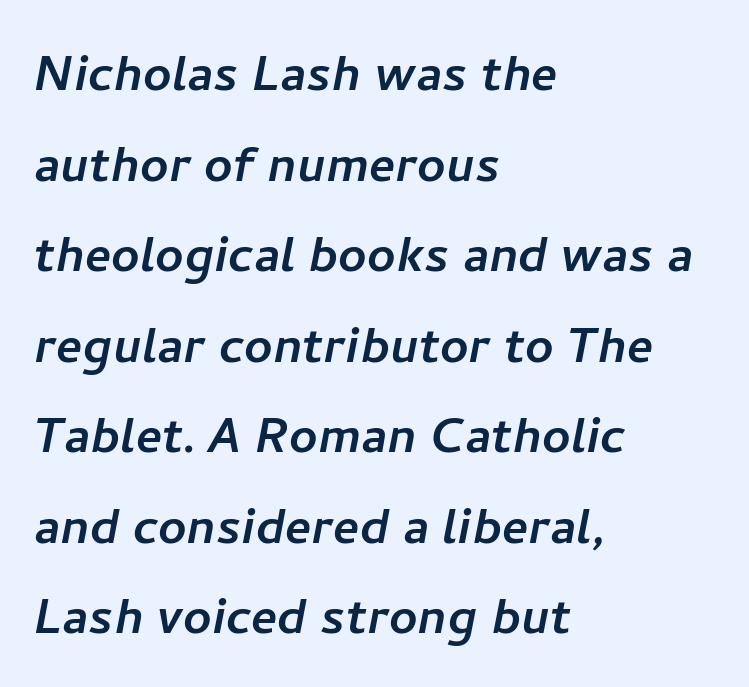
{"serif": "no", "width": "normal", "stroke_contrast": "low", "x_height": "medium", "monospaced": "no", "underline": "no", "align": "left", "line_spacing": "normal", "line_spacing_ratio": 1.46, "letter_spacing": "normal", "letter_spacing_em": 0.0, "glyph_px": 62}
